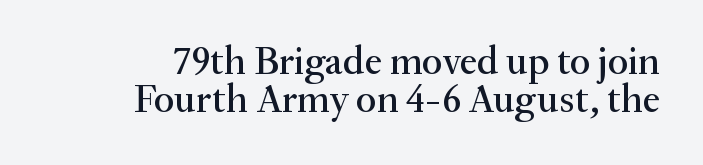
{"serif": "yes", "italic": "no", "width": "normal", "stroke_contrast": "medium", "x_height": "small", "monospaced": "no", "underline": "no", "line_spacing": "tight", "line_spacing_ratio": 0.95, "letter_spacing": "normal", "letter_spacing_em": 0.0, "glyph_px": 40}
